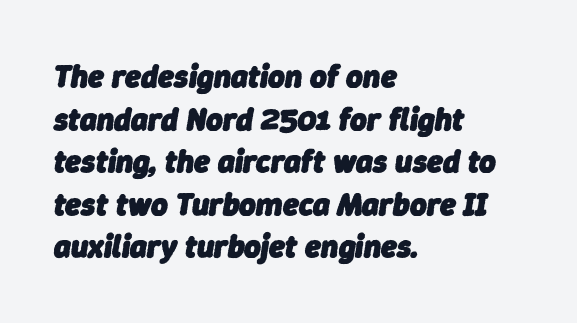
The image shows 32 px heavy type, italic (leaning right); set left-aligned, normal line spacing (1.33x), normal letter spacing, not underlined; low stroke contrast and a medium x-height.
